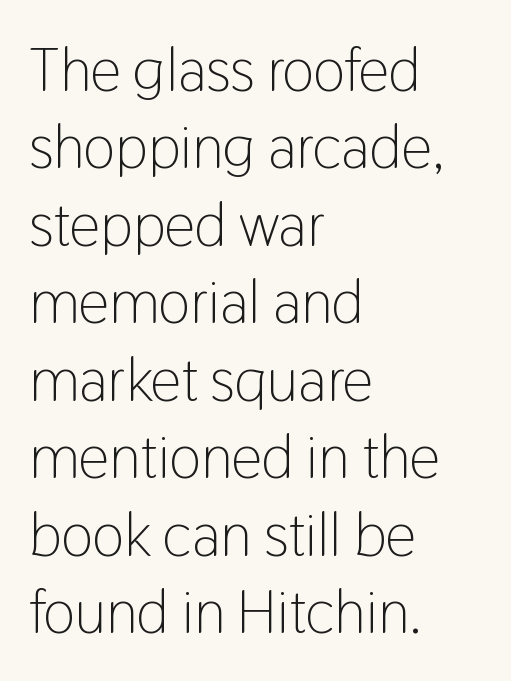
{"serif": "no", "italic": "no", "bold": "no", "weight": "light", "width": "condensed", "stroke_contrast": "low", "x_height": "medium", "monospaced": "no", "underline": "no", "align": "left", "line_spacing": "normal", "line_spacing_ratio": 1.27, "letter_spacing": "normal", "letter_spacing_em": 0.0, "glyph_px": 61}
